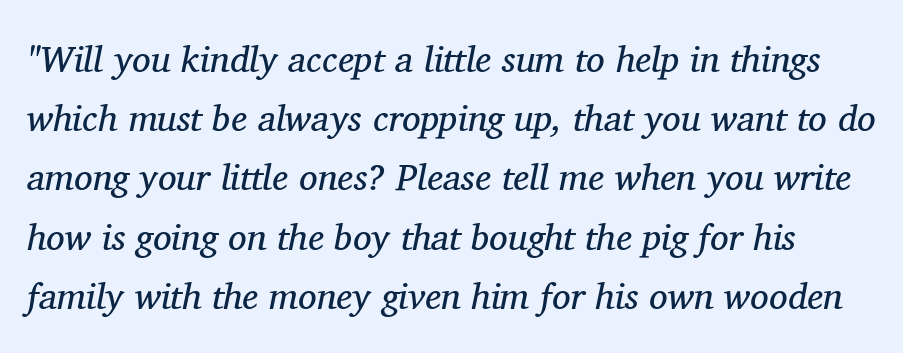
Q: Is the text bold? A: No.
Q: Is the text italic (slanted)? A: Yes, it leans right by about 11 degrees.
Q: Is the typeface a serif or a sans-serif typeface? A: Serif.
Q: Is the text underlined? A: No.
Q: Is the spacing between letters normal or unusually wide? A: Normal.
Q: Is the spacing between lines tight, normal or loose? A: Normal.
Q: Width (condensed, normal, or wide)? A: Normal.
Q: Stroke contrast? A: Medium.
Q: x-height? A: Medium.
Q: Monospaced? A: No.
